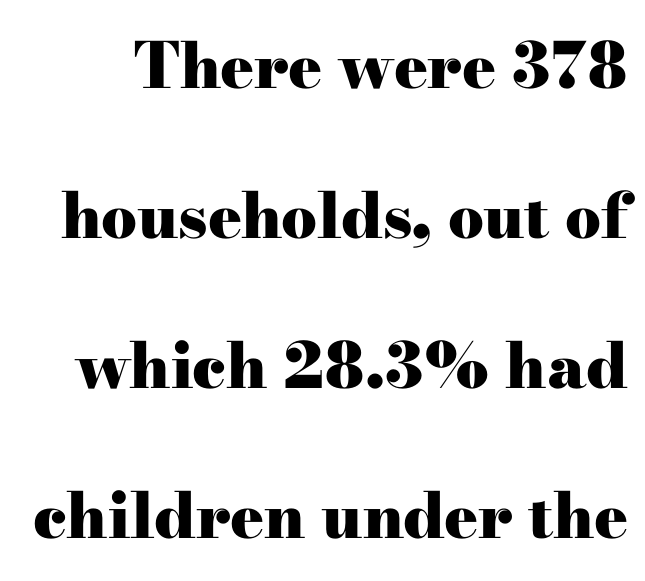
Q: Is the text bold? A: Yes.
Q: Is the text italic (slanted)? A: No, it is upright.
Q: Is the typeface a serif or a sans-serif typeface? A: Serif.
Q: Is the text underlined? A: No.
Q: Is the spacing between letters normal or unusually wide? A: Normal.
Q: Is the spacing between lines tight, normal or loose? A: Loose.
Q: Width (condensed, normal, or wide)? A: Wide.
Q: Stroke contrast? A: High.
Q: x-height? A: Small.
Q: Monospaced? A: No.
